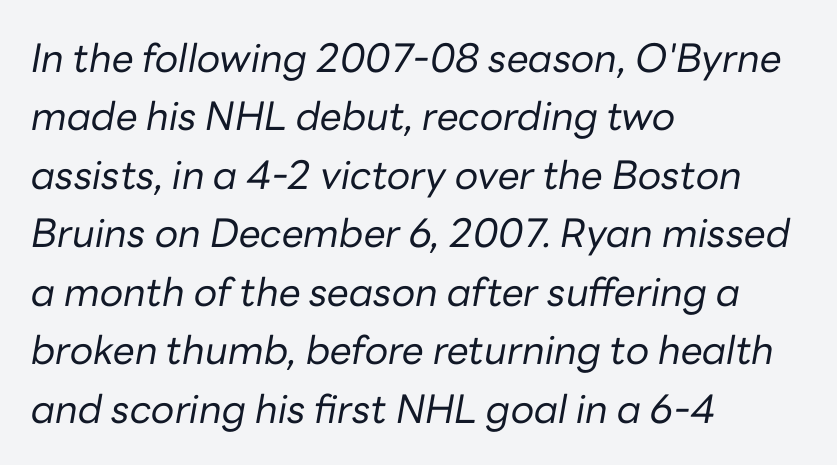
Q: Is the text bold? A: No.
Q: Is the text italic (slanted)? A: Yes, it leans right by about 10 degrees.
Q: Is the text underlined? A: No.
Q: How is the paragraph aligned? A: Left-aligned.
Q: Is the spacing between letters normal or unusually wide? A: Normal.
Q: Is the spacing between lines tight, normal or loose? A: Normal.
Q: Width (condensed, normal, or wide)? A: Normal.
Q: Stroke contrast? A: Low.
Q: x-height? A: Medium.
Q: Monospaced? A: No.
